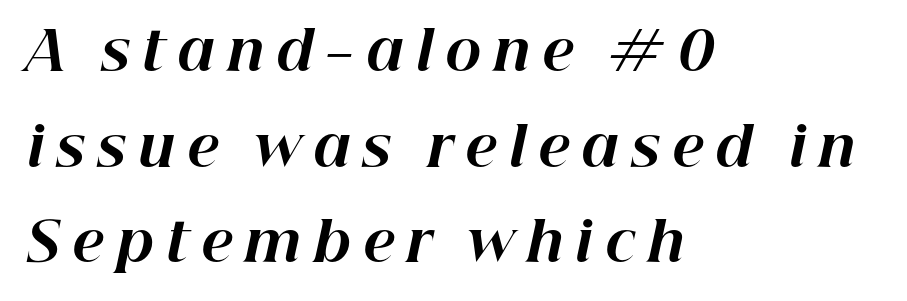
Q: Is the text bold? A: Yes.
Q: Is the text italic (slanted)? A: Yes, it leans right by about 12 degrees.
Q: Is the text underlined? A: No.
Q: How is the paragraph aligned? A: Left-aligned.
Q: Is the spacing between letters normal or unusually wide? A: Unusually wide.
Q: Width (condensed, normal, or wide)? A: Normal.
Q: Stroke contrast? A: High.
Q: x-height? A: Medium.
Q: Monospaced? A: No.
